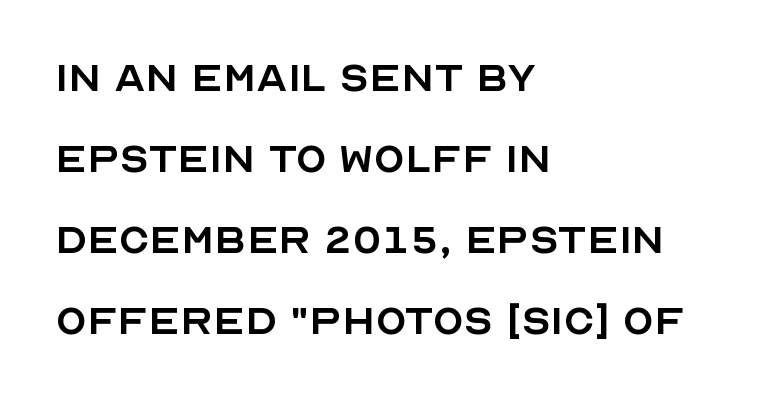
Q: Is the text bold? A: No.
Q: Is the text italic (slanted)? A: No, it is upright.
Q: Is the typeface a serif or a sans-serif typeface? A: Sans-serif.
Q: Is the text underlined? A: No.
Q: How is the paragraph aligned? A: Left-aligned.
Q: Is the spacing between letters normal or unusually wide? A: Normal.
Q: Is the spacing between lines tight, normal or loose? A: Normal.
Q: Width (condensed, normal, or wide)? A: Normal.
Q: x-height? A: Large.
Q: Monospaced? A: No.
